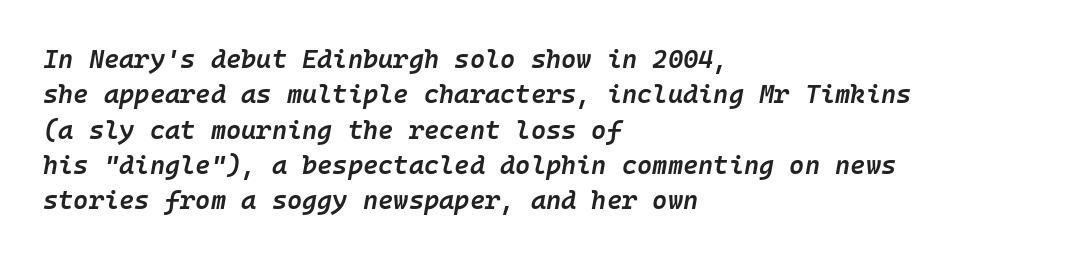
The image shows 26 px text type, italic (leaning right); set left-aligned, normal line spacing (1.36x), normal letter spacing, not underlined.
